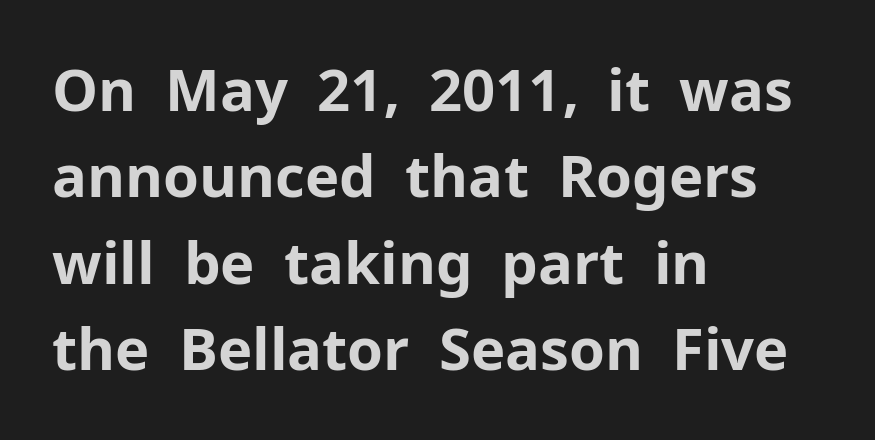
Q: Is the text bold? A: Yes.
Q: Is the text italic (slanted)? A: No, it is upright.
Q: Is the typeface a serif or a sans-serif typeface? A: Sans-serif.
Q: Is the text underlined? A: No.
Q: How is the paragraph aligned? A: Left-aligned.
Q: Is the spacing between letters normal or unusually wide? A: Normal.
Q: Is the spacing between lines tight, normal or loose? A: Normal.
Q: Width (condensed, normal, or wide)? A: Normal.
Q: Stroke contrast? A: Low.
Q: x-height? A: Medium.
Q: Monospaced? A: No.
